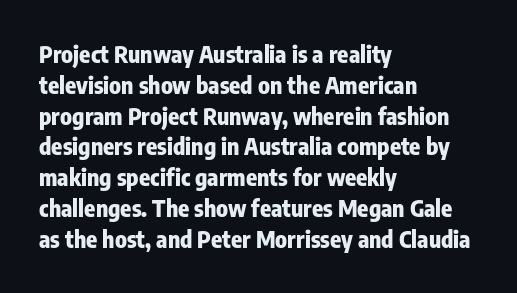
It's the straight-up-and-down kind of type. Descender tails drop into unmarked territory. Weight check: bold — yes, fully. Line beginnings align vertically; line endings do not.
